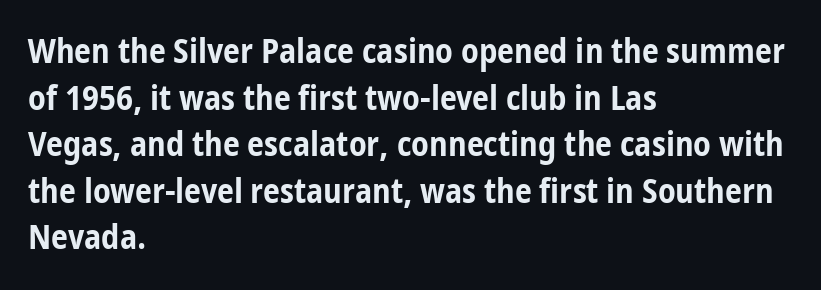
The image shows 34 px bold, condensed sans-serif type, upright; set left-aligned, normal line spacing (1.37x), normal letter spacing, not underlined; low stroke contrast and a medium x-height.
